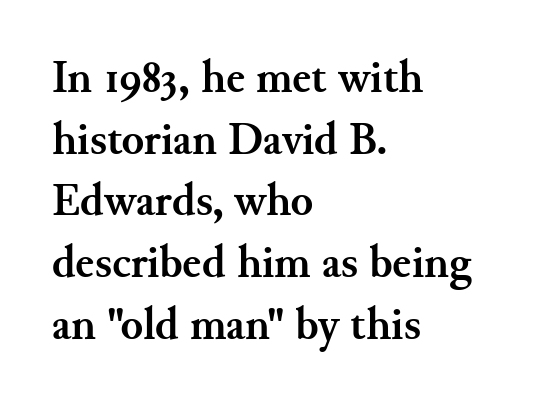
The image shows 46 px semibold serif type, upright; set left-aligned, normal line spacing (1.34x), normal letter spacing, not underlined; medium stroke contrast and a small x-height.
